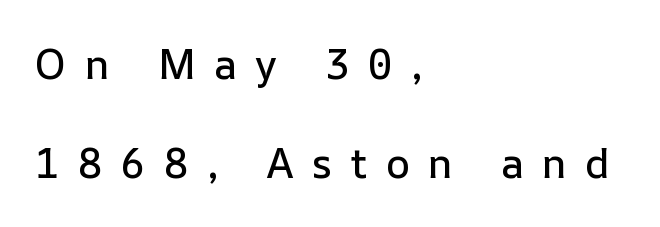
{"italic": "no", "width": "normal", "stroke_contrast": "low", "x_height": "medium", "monospaced": "no", "underline": "no", "align": "left", "line_spacing": "loose", "line_spacing_ratio": 2.42, "letter_spacing": "wide", "letter_spacing_em": 0.45, "glyph_px": 41}
